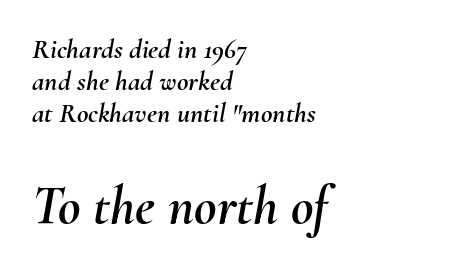
The image shows 55 px text type, italic (leaning right); set left-aligned, tight line spacing (1.14x), normal letter spacing, not underlined; the second (bottom) block is 1.96x larger; medium stroke contrast and a small x-height.
